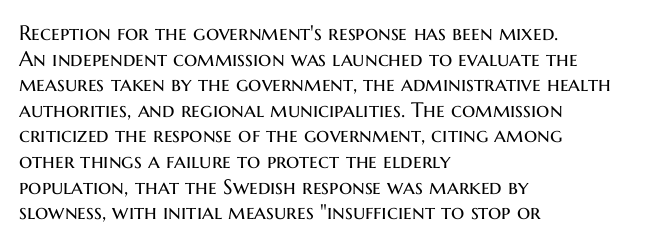
{"italic": "no", "bold": "no", "underline": "no", "align": "left", "line_spacing_ratio": 1.22, "letter_spacing": "normal", "letter_spacing_em": 0.0, "glyph_px": 21}
